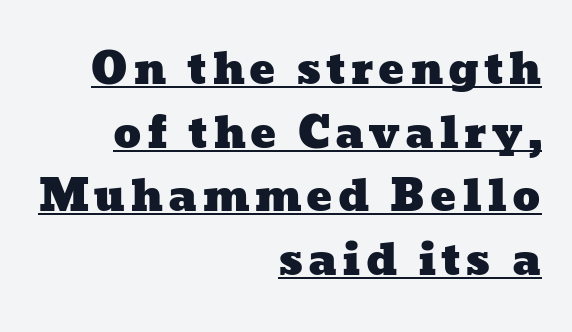
The image shows 43 px wide type; set right-aligned, normal line spacing (1.48x), underlined; low stroke contrast and a medium x-height.
